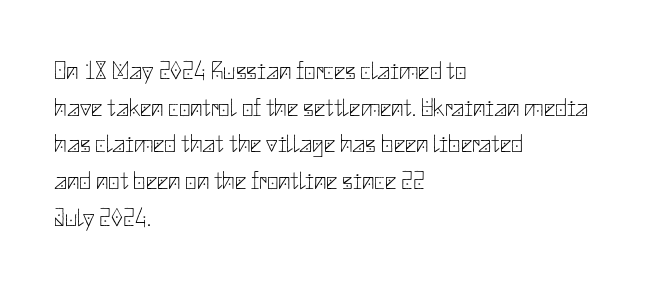
Q: Is the text bold? A: No.
Q: Is the text italic (slanted)? A: No, it is upright.
Q: Is the text underlined? A: No.
Q: How is the paragraph aligned? A: Left-aligned.
Q: Is the spacing between letters normal or unusually wide? A: Normal.
Q: Is the spacing between lines tight, normal or loose? A: Normal.
